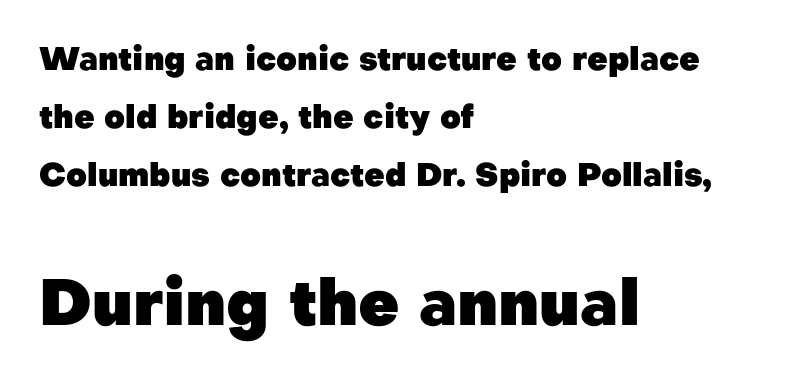
{"serif": "no", "italic": "no", "bold": "yes", "weight": "heavy", "width": "normal", "stroke_contrast": "low", "x_height": "medium", "monospaced": "no", "underline": "no", "align": "left", "line_spacing_ratio": 1.81, "letter_spacing": "normal", "letter_spacing_em": 0.0, "larger_block": "second", "size_ratio": 2.0, "glyph_px": 64}
